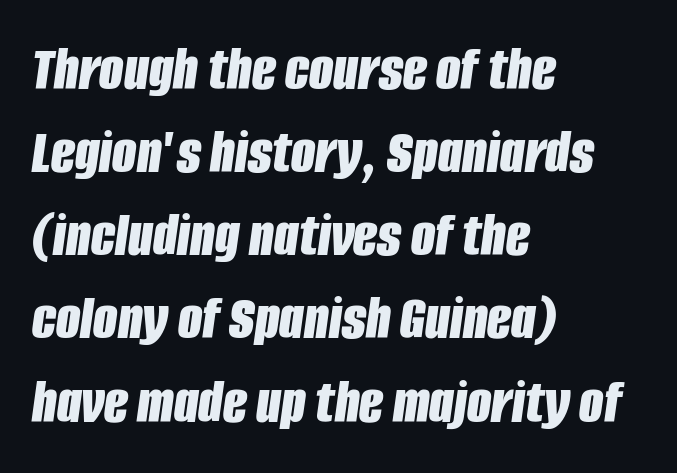
Do the characters align in a grid? No, the font is proportional. Quick note: underline off. This sample uses plain, unmodified letter spacing. The setting favours the left margin, as ordinary paragraphs usually do.
